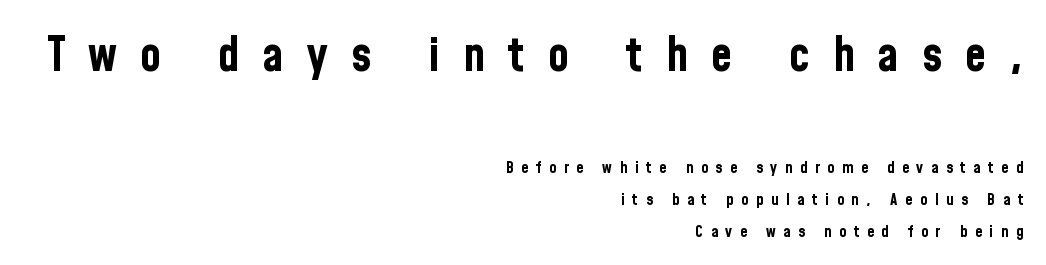
{"serif": "no", "italic": "no", "bold": "yes", "weight": "bold", "width": "condensed", "stroke_contrast": "low", "x_height": "medium", "monospaced": "no", "underline": "no", "align": "right", "line_spacing": "loose", "line_spacing_ratio": 2.0, "letter_spacing": "wide", "letter_spacing_em": 0.48, "larger_block": "first", "size_ratio": 3.0, "glyph_px": 48}
